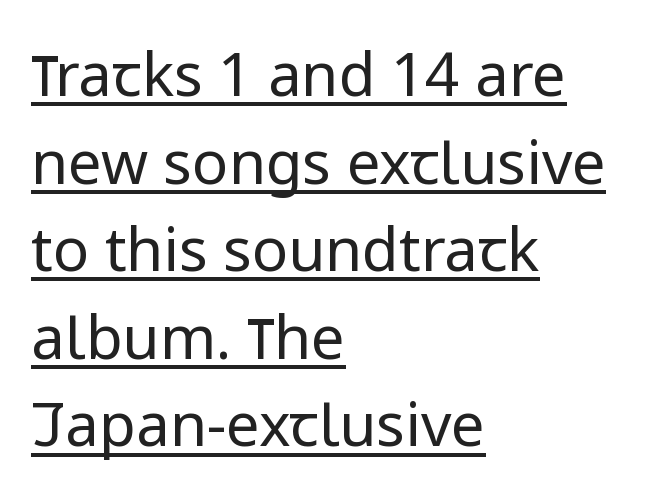
{"serif": "no", "italic": "no", "bold": "no", "weight": "regular", "width": "normal", "stroke_contrast": "low", "x_height": "medium", "monospaced": "no", "underline": "yes", "align": "left", "line_spacing": "normal", "line_spacing_ratio": 1.46, "letter_spacing": "normal", "letter_spacing_em": 0.0, "glyph_px": 60}
